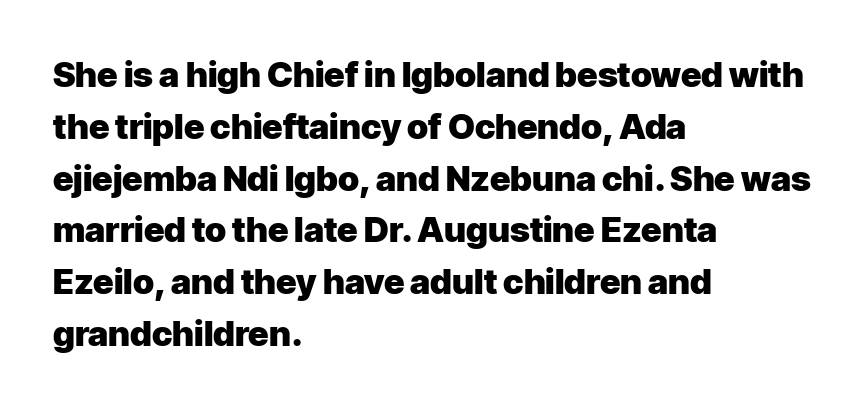
The image shows 35 px heavy sans-serif type, upright; set left-aligned, normal line spacing (1.48x), normal letter spacing, not underlined; low stroke contrast and a medium x-height.
